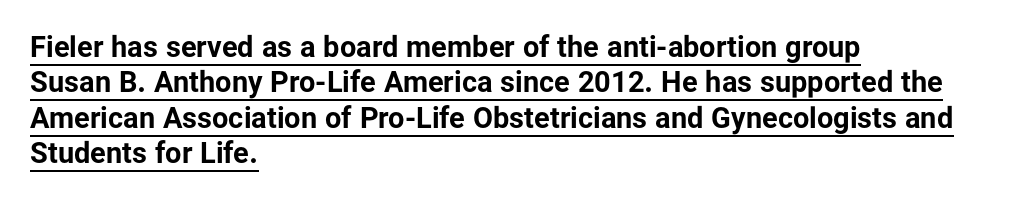
The image shows 29 px bold sans-serif type, upright; set left-aligned, line spacing 1.22x, normal letter spacing, underlined; low stroke contrast and a medium x-height.
